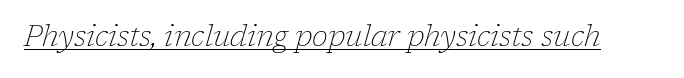
{"serif": "yes", "italic": "yes", "lean": "right", "slant_degrees": 17, "bold": "no", "weight": "thin", "width": "normal", "stroke_contrast": "low", "x_height": "medium", "monospaced": "no", "underline": "yes", "letter_spacing": "normal", "letter_spacing_em": 0.0, "glyph_px": 29}
